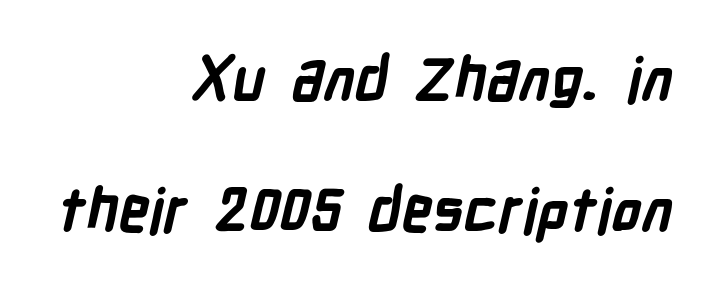
Each glyph is drawn with heavy, bold strokes. The tracking reads as untouched default to a designer's eye. Looks like regular typesetting: each glyph gets only the width it needs. Every row of glyphs terminates at an identical x-position on the right.
